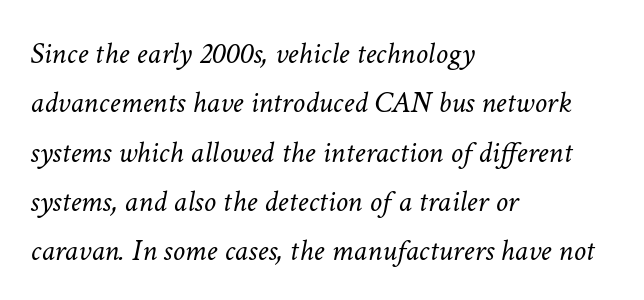
The image shows 31 px light type, italic (leaning right); set left-aligned, normal line spacing (1.59x), normal letter spacing, not underlined; low stroke contrast and a medium x-height.
